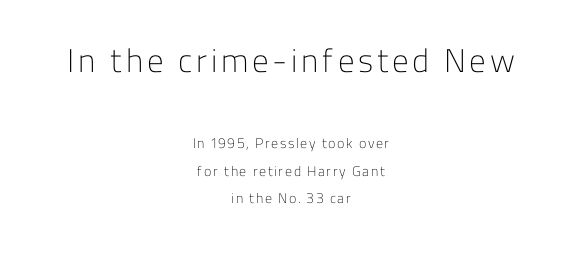
Which margin do the lines hug? Neither — every line sits in the middle. Stems here are at most as thick as an everyday book face. Any mark beneath the type? The region is blank. This sample uses a sans-serif face. Which chunk is bigger? The first one — the top block dwarfs the bottom. The passage shown is typed in a proportional face where columns would drift.
